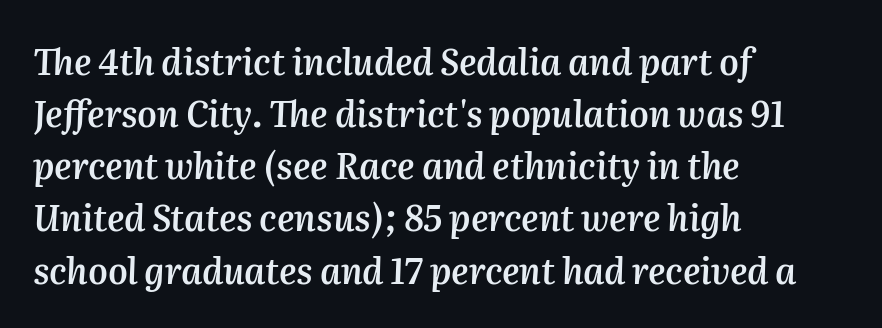
The image shows 35 px semibold type, italic (leaning right); set left-aligned, normal line spacing (1.49x), normal letter spacing, not underlined; medium stroke contrast and a medium x-height.
